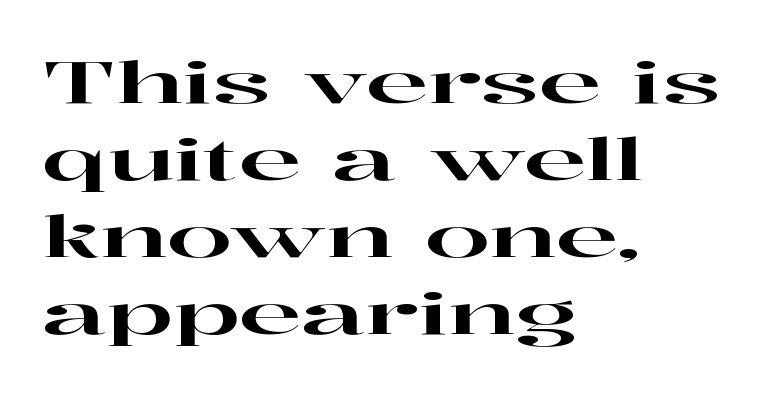
Q: Is the text italic (slanted)? A: No, it is upright.
Q: Is the typeface a serif or a sans-serif typeface? A: Serif.
Q: Is the text underlined? A: No.
Q: How is the paragraph aligned? A: Left-aligned.
Q: Is the spacing between letters normal or unusually wide? A: Normal.
Q: Is the spacing between lines tight, normal or loose? A: Normal.
Q: Width (condensed, normal, or wide)? A: Wide.
Q: Stroke contrast? A: High.
Q: x-height? A: Medium.
Q: Monospaced? A: No.
